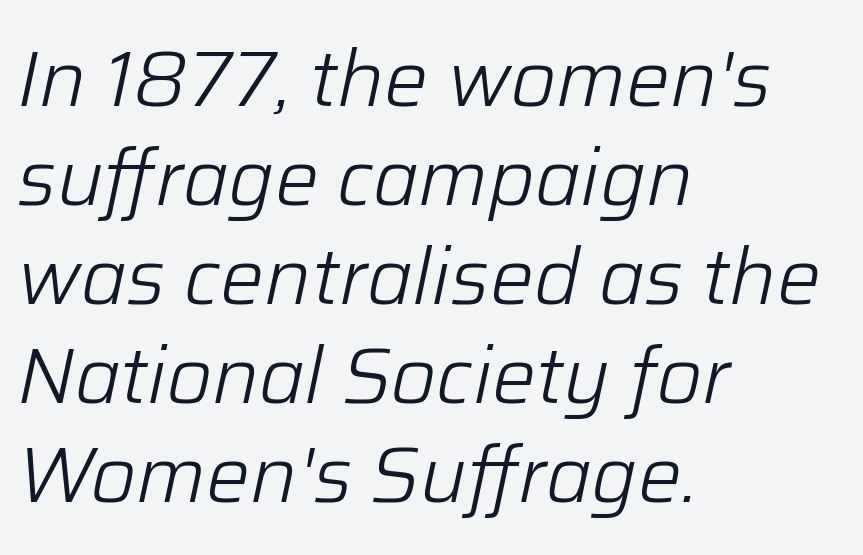
{"italic": "yes", "lean": "right", "slant_degrees": 12, "bold": "no", "weight": "light", "width": "normal", "stroke_contrast": "low", "x_height": "medium", "monospaced": "no", "underline": "no", "align": "left", "line_spacing": "normal", "line_spacing_ratio": 1.27, "letter_spacing": "normal", "letter_spacing_em": 0.0, "glyph_px": 78}
